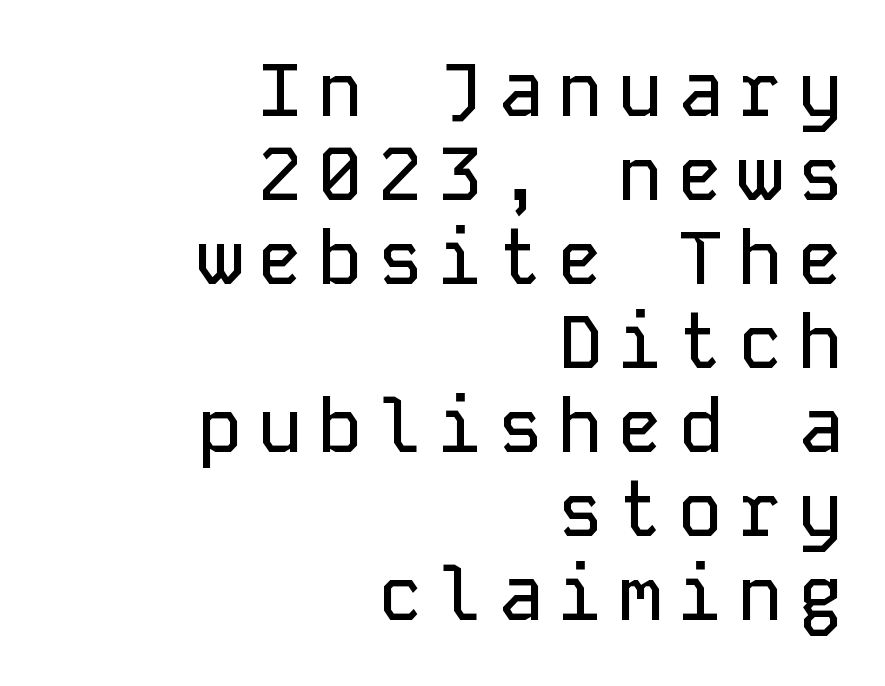
{"serif": "no", "italic": "no", "width": "normal", "stroke_contrast": "low", "x_height": "medium", "monospaced": "yes", "underline": "no", "align": "right", "line_spacing": "tight", "line_spacing_ratio": 1.12, "letter_spacing": "wide", "letter_spacing_em": 0.2, "glyph_px": 75}
